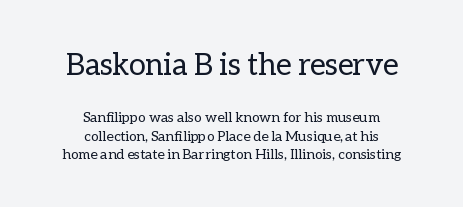
Note the varied advance widths — an 'i' is clearly narrower than an 'm'. The block of text has a typical density, with ordinary space between rows. Type size steps down from the first block to the second. Nope, not italic — everything's standing straight.
